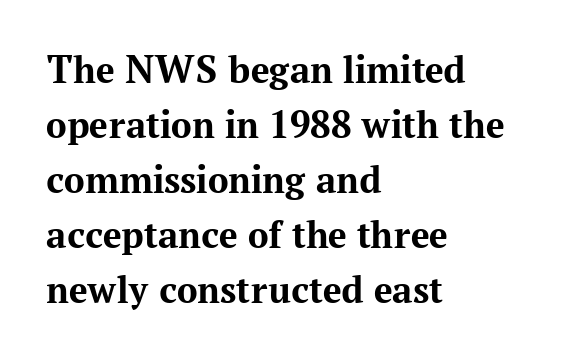
The image shows 41 px bold serif type, upright; set left-aligned, normal line spacing (1.34x), normal letter spacing, not underlined; medium stroke contrast and a medium x-height.
